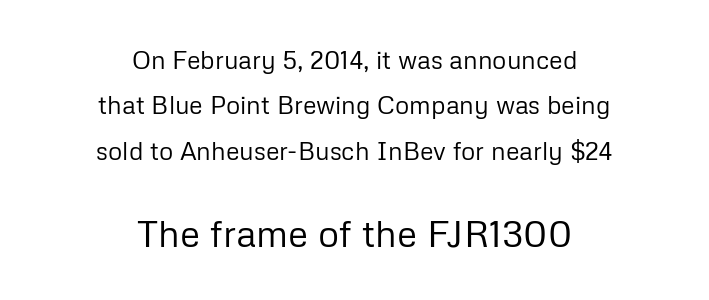
Q: Is the text bold? A: No.
Q: Is the text italic (slanted)? A: No, it is upright.
Q: Is the typeface a serif or a sans-serif typeface? A: Sans-serif.
Q: Is the text underlined? A: No.
Q: How is the paragraph aligned? A: Centered.
Q: Is the spacing between letters normal or unusually wide? A: Normal.
Q: Which block of text is set in a larger size, the first (top) or the second (bottom)? A: The second (bottom) one.
Q: Width (condensed, normal, or wide)? A: Normal.
Q: Stroke contrast? A: Low.
Q: x-height? A: Medium.
Q: Monospaced? A: No.
